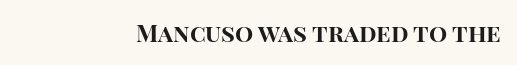
What stands out about the letter spacing? Nothing — it is the standard amount. Upright lettering throughout. Bold? Absolutely — the strokes are thick and heavy. The glyphs are unaccompanied by any horizontal stroke below them.
